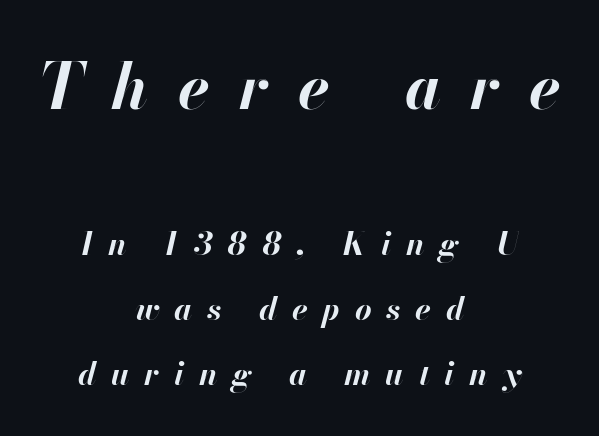
{"italic": "yes", "lean": "right", "slant_degrees": 13, "bold": "yes", "weight": "bold", "width": "normal", "stroke_contrast": "high", "x_height": "small", "monospaced": "no", "underline": "no", "align": "center", "line_spacing": "loose", "line_spacing_ratio": 2.04, "letter_spacing": "wide", "letter_spacing_em": 0.46, "larger_block": "first", "size_ratio": 2.0, "glyph_px": 64}
